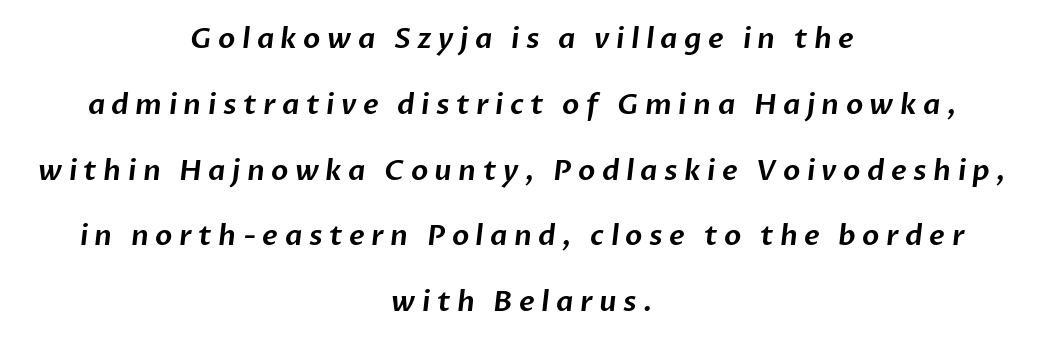
The image shows 28 px sans-serif type; set centered, loose line spacing (2.35x), unusually wide letter spacing (+0.23 em), not underlined; low stroke contrast and a medium x-height.
